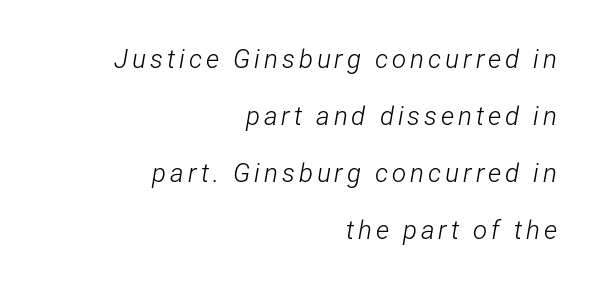
Would a proofreader flag this as italicized? Yes. Baseline-to-baseline distance is far greater than the letter height. Letters rest on an invisible, unmarked baseline. Unbolded letterforms with no extra heft.
